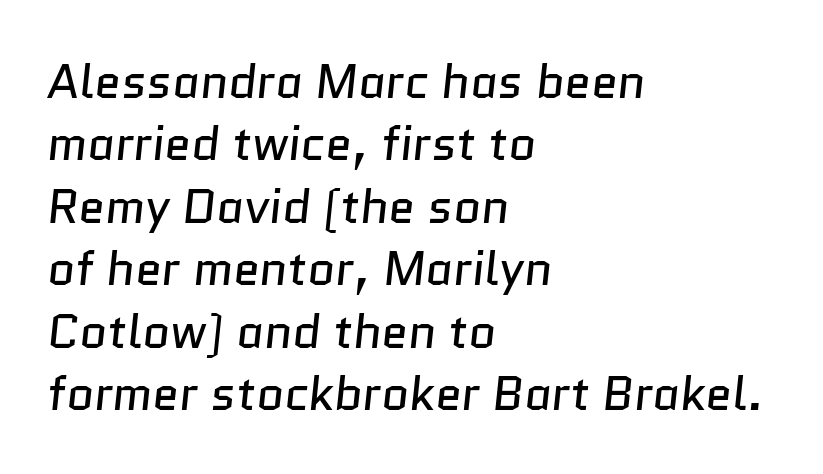
{"serif": "no", "bold": "no", "weight": "regular", "width": "normal", "stroke_contrast": "low", "x_height": "medium", "monospaced": "no", "underline": "no", "align": "left", "line_spacing": "normal", "line_spacing_ratio": 1.3, "letter_spacing": "normal", "letter_spacing_em": 0.0, "glyph_px": 48}
